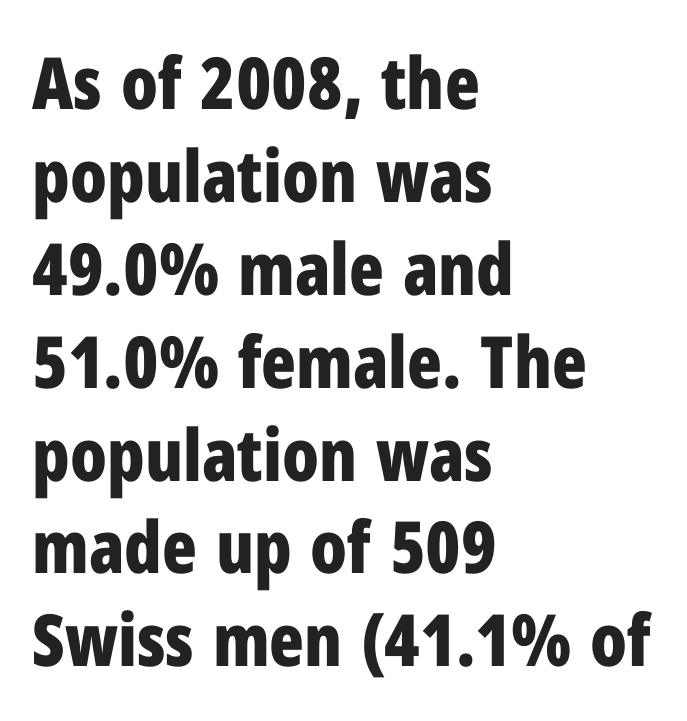
The image shows 72 px bold, condensed sans-serif type, upright; set left-aligned, normal line spacing (1.29x), normal letter spacing, not underlined; low stroke contrast and a medium x-height.
